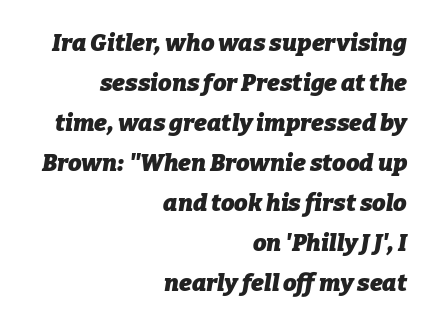
In terms of letterspacing, this is plain default setting. Looking at the ascenders, they clearly lean. Whoever set this chose a conventional vertical rhythm. Weight: bold. The setting favours the right margin, as signatures and pull-quotes sometimes do. Words float on clear page, feet unadorned.
